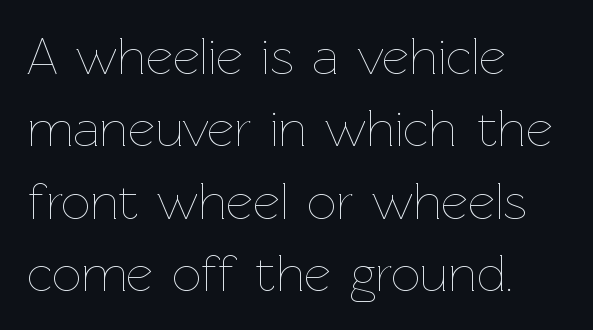
Rows of type keep a routine distance in the vertical direction. Is this a fixed-width face? No — the glyphs have proportional, varying widths. The rag falls on the right side of this text block. The foot of each line stays bare and open.
